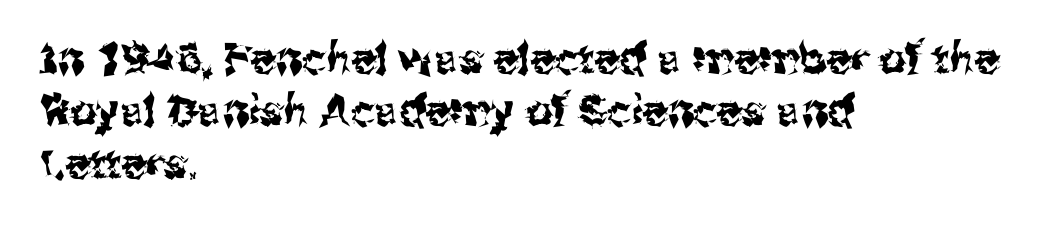
The image shows 42 px sans-serif type, upright; set left-aligned, normal line spacing (1.25x), normal letter spacing, not underlined; medium stroke contrast and a medium x-height.
